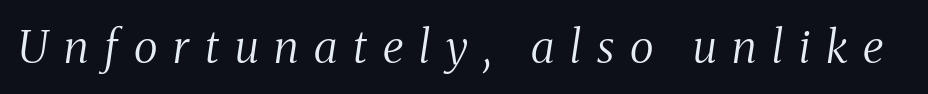
{"serif": "yes", "italic": "yes", "lean": "right", "slant_degrees": 8, "bold": "no", "weight": "regular", "width": "condensed", "stroke_contrast": "medium", "x_height": "medium", "monospaced": "no", "underline": "no", "letter_spacing": "wide", "letter_spacing_em": 0.35, "glyph_px": 45}
